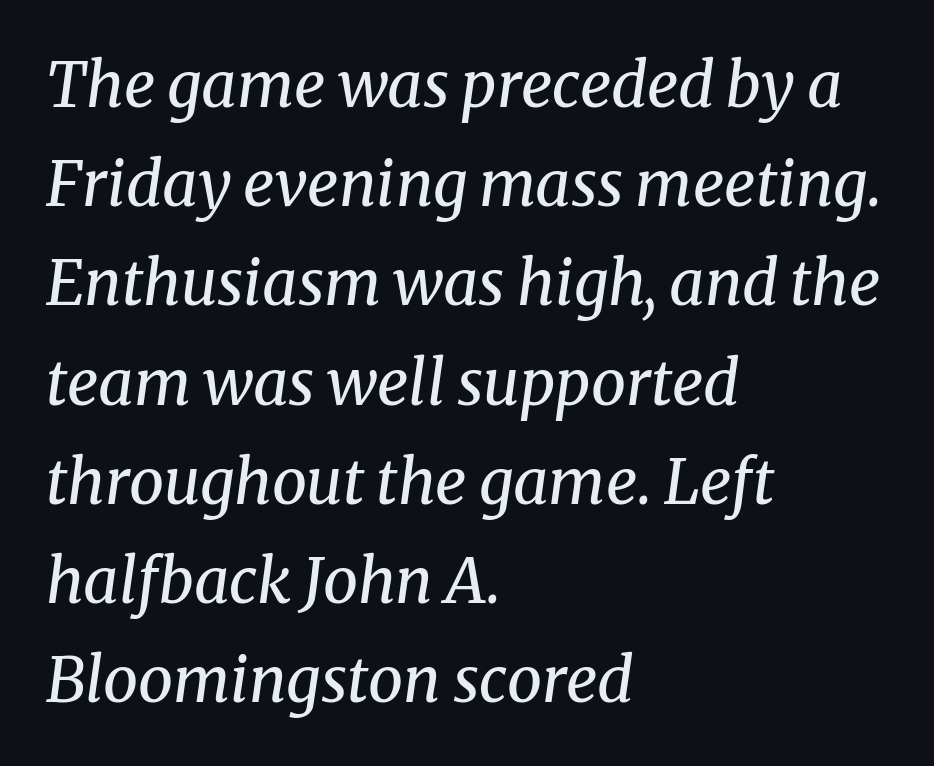
Q: Is the text bold? A: No.
Q: Is the text italic (slanted)? A: Yes, it leans right by about 8 degrees.
Q: Is the typeface a serif or a sans-serif typeface? A: Serif.
Q: Is the text underlined? A: No.
Q: How is the paragraph aligned? A: Left-aligned.
Q: Is the spacing between letters normal or unusually wide? A: Normal.
Q: Is the spacing between lines tight, normal or loose? A: Normal.
Q: Width (condensed, normal, or wide)? A: Normal.
Q: Stroke contrast? A: Medium.
Q: x-height? A: Medium.
Q: Monospaced? A: No.
